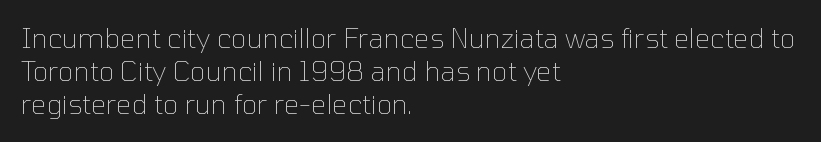
The image shows 27 px text type, upright; set left-aligned, line spacing 1.23x, normal letter spacing, not underlined.
